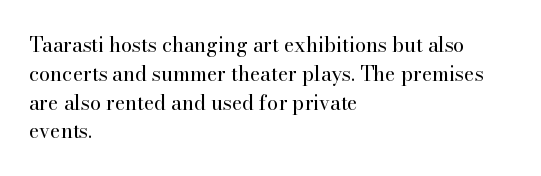
Q: Is the text bold? A: No.
Q: Is the text italic (slanted)? A: No, it is upright.
Q: Is the text underlined? A: No.
Q: How is the paragraph aligned? A: Left-aligned.
Q: Is the spacing between letters normal or unusually wide? A: Normal.
Q: Is the spacing between lines tight, normal or loose? A: Normal.
